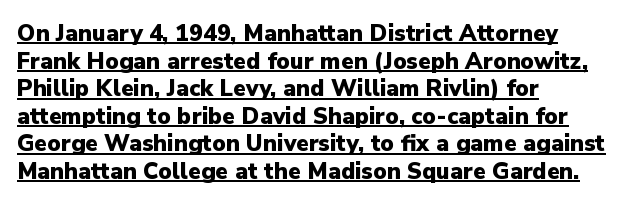
{"italic": "no", "bold": "yes", "underline": "yes", "align": "left", "line_spacing_ratio": 1.2, "letter_spacing": "normal", "letter_spacing_em": 0.0, "glyph_px": 23}
